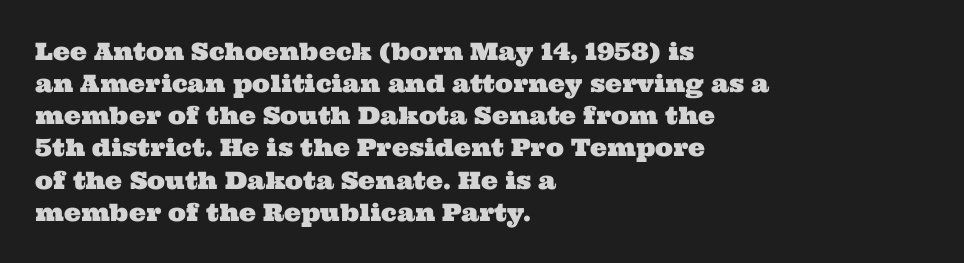
The image shows 24 px text type; set left-aligned, normal line spacing (1.34x), normal letter spacing, not underlined.
